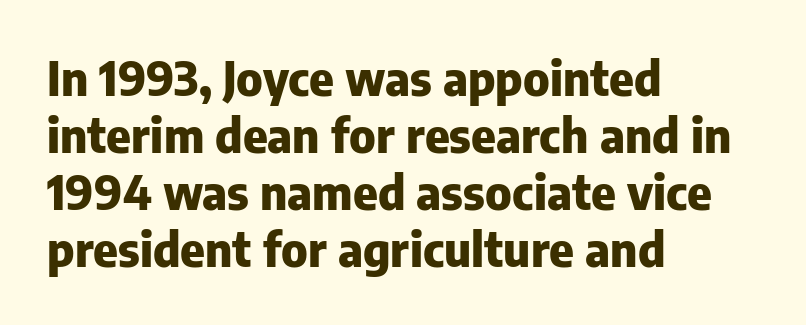
The image shows 47 px heavy sans-serif type, upright; set left-aligned, line spacing 1.21x, normal letter spacing, not underlined; low stroke contrast and a medium x-height.
